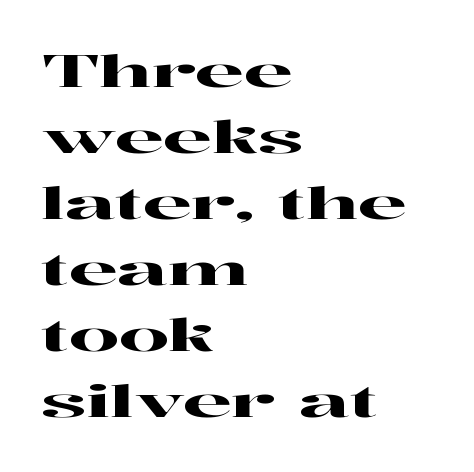
Q: Is the text italic (slanted)? A: No, it is upright.
Q: Is the typeface a serif or a sans-serif typeface? A: Serif.
Q: Is the text underlined? A: No.
Q: How is the paragraph aligned? A: Left-aligned.
Q: Is the spacing between letters normal or unusually wide? A: Normal.
Q: Is the spacing between lines tight, normal or loose? A: Normal.
Q: Width (condensed, normal, or wide)? A: Wide.
Q: Stroke contrast? A: High.
Q: x-height? A: Medium.
Q: Monospaced? A: No.
